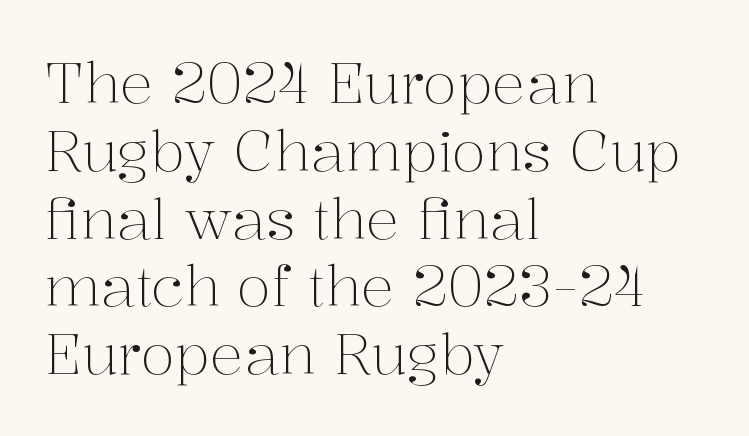
Q: Is the text bold? A: No.
Q: Is the text italic (slanted)? A: No, it is upright.
Q: Is the typeface a serif or a sans-serif typeface? A: Serif.
Q: Is the text underlined? A: No.
Q: How is the paragraph aligned? A: Left-aligned.
Q: Is the spacing between letters normal or unusually wide? A: Normal.
Q: Width (condensed, normal, or wide)? A: Normal.
Q: Stroke contrast? A: Medium.
Q: x-height? A: Medium.
Q: Monospaced? A: No.
